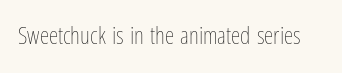
Q: Is the text bold? A: No.
Q: Is the text italic (slanted)? A: No, it is upright.
Q: Is the text underlined? A: No.
Q: Is the spacing between letters normal or unusually wide? A: Normal.
